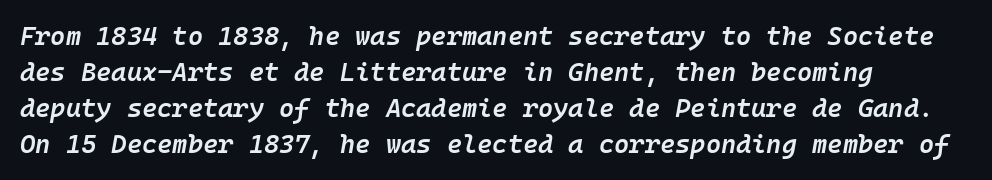
Anything drawn beneath the words? Only blank space. This rendering uses left alignment, leaving the right contour irregular. These lines keep a tight, regular rhythm from letter to letter. How heavy is the stroke? Medium-heavy — a semibold, shy of bold. The face used here has a pronounced slope to its letters. Horizontal bands of white between lines are of average thickness.
